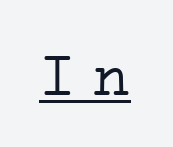
Q: Is the text bold? A: No.
Q: Is the text italic (slanted)? A: No, it is upright.
Q: Is the typeface a serif or a sans-serif typeface? A: Serif.
Q: Is the text underlined? A: Yes.
Q: Is the spacing between letters normal or unusually wide? A: Unusually wide.
Q: Width (condensed, normal, or wide)? A: Wide.
Q: Stroke contrast? A: Low.
Q: x-height? A: Medium.
